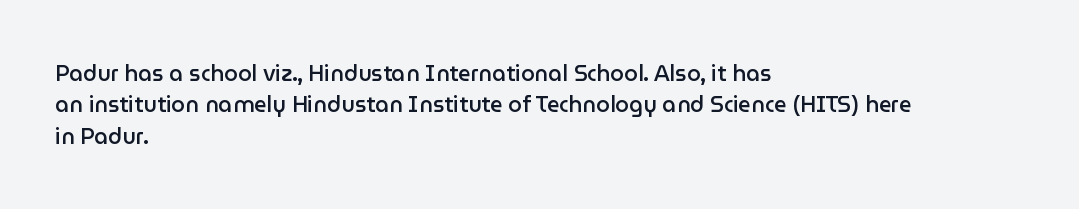
Successive baselines arrive at the customary interval. Horizontally, the lines are justified to the leading edge only. Short note: letters normally spaced. Emphasis by weight is partial: semibold. The gap between lines stays unmarked. Ordinary non-slanted type is in use.
